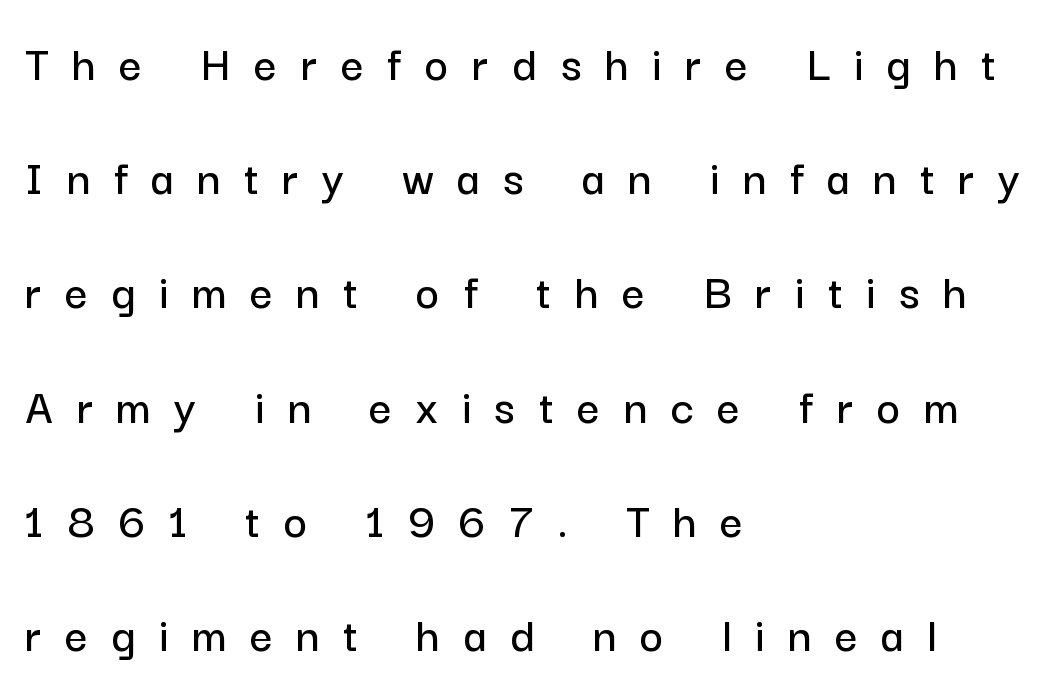
The image shows 51 px sans-serif type, upright; set left-aligned, loose line spacing (2.24x), unusually wide letter spacing (+0.46 em), not underlined; low stroke contrast and a medium x-height.
